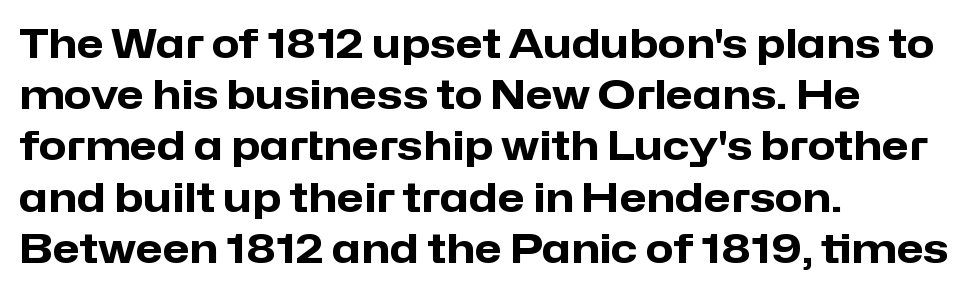
Q: Is the text bold? A: Yes.
Q: Is the text italic (slanted)? A: No, it is upright.
Q: Is the typeface a serif or a sans-serif typeface? A: Sans-serif.
Q: Is the text underlined? A: No.
Q: How is the paragraph aligned? A: Left-aligned.
Q: Is the spacing between letters normal or unusually wide? A: Normal.
Q: Is the spacing between lines tight, normal or loose? A: Normal.
Q: Width (condensed, normal, or wide)? A: Normal.
Q: Stroke contrast? A: Low.
Q: x-height? A: Medium.
Q: Monospaced? A: No.
